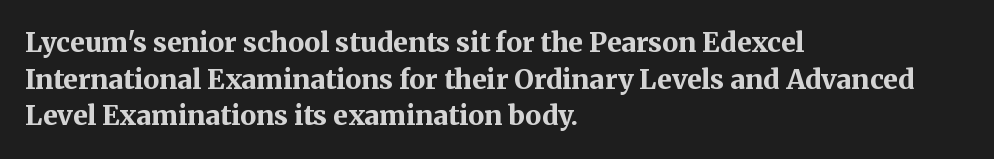
Q: Is the text bold? A: Yes.
Q: Is the text italic (slanted)? A: No, it is upright.
Q: Is the text underlined? A: No.
Q: How is the paragraph aligned? A: Left-aligned.
Q: Is the spacing between letters normal or unusually wide? A: Normal.
Q: Is the spacing between lines tight, normal or loose? A: Normal.
